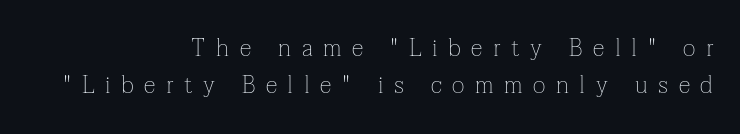
The image shows 24 px text type, upright; set right-aligned, normal line spacing (1.56x), unusually wide letter spacing (+0.44 em), not underlined.
